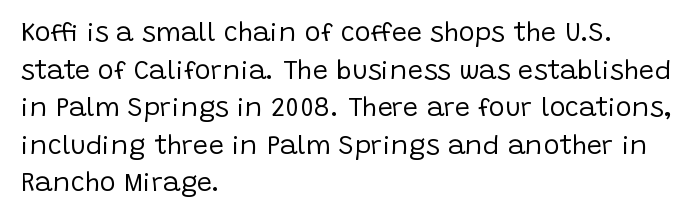
Notice how the stems are strictly vertical — no italics here. A bare baseline throughout the passage. Inter-character spacing is left at the font's built-in metrics. Vertical spacing — default. The ragged edge is on the right, which tells us the setting is flush left. The font sits on the lighter half of the weight spectrum, regular included.
